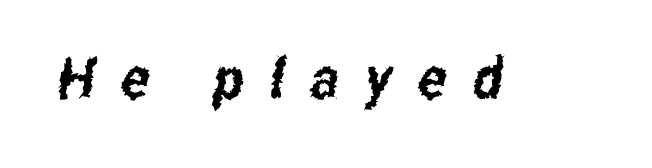
Q: Is the typeface a serif or a sans-serif typeface? A: Sans-serif.
Q: Is the text underlined? A: No.
Q: Is the spacing between letters normal or unusually wide? A: Unusually wide.
Q: Width (condensed, normal, or wide)? A: Condensed.
Q: Stroke contrast? A: Low.
Q: x-height? A: Medium.
Q: Monospaced? A: No.
